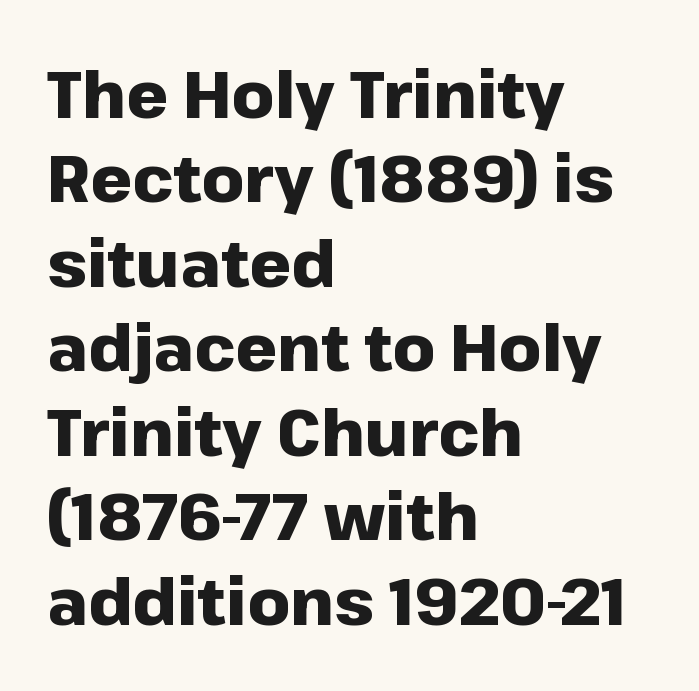
Stroke thickness is high; the sample reads as a true bold. Observe the absence of serifs on each vertical stroke in this sample. The zone under the glyphs is completely vacant. Here the designer chose a conventional face with non-uniform glyph widths.
